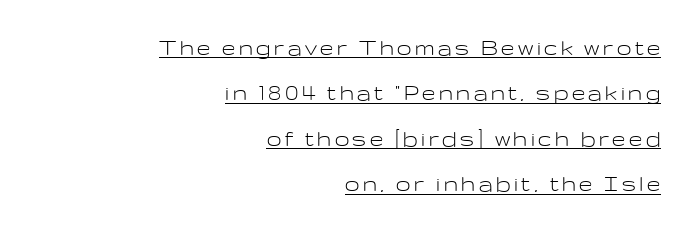
{"italic": "no", "bold": "no", "underline": "yes", "align": "right", "line_spacing_ratio": 1.75, "glyph_px": 26}
